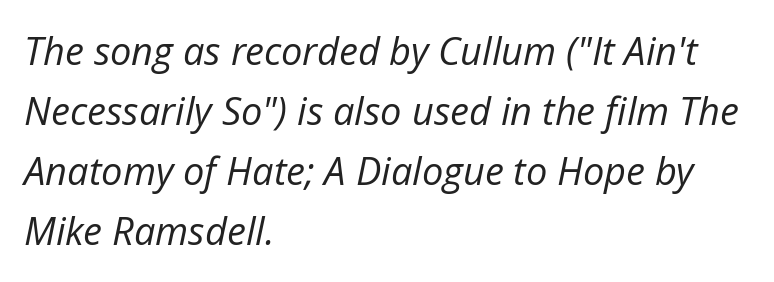
Nothing heavy about these letters — not bold at all. The typesetter chose a ragged-right arrangement here. Underlining? Definitely not there. In terms of letterspacing, this is plain default setting.
